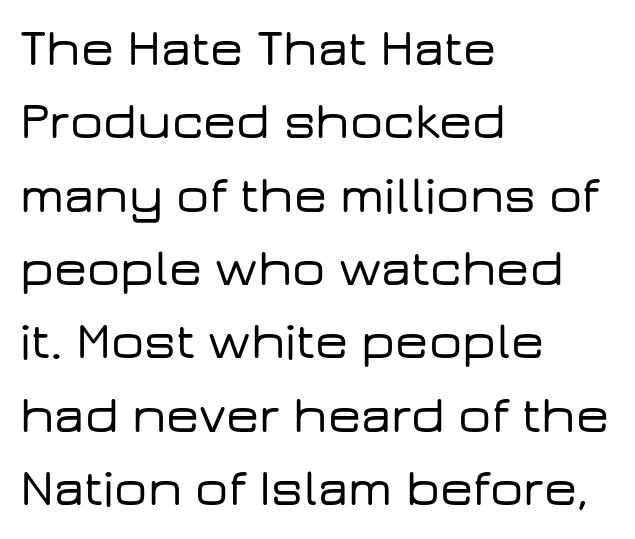
Q: Is the text italic (slanted)? A: No, it is upright.
Q: Is the typeface a serif or a sans-serif typeface? A: Sans-serif.
Q: Is the text underlined? A: No.
Q: How is the paragraph aligned? A: Left-aligned.
Q: Is the spacing between letters normal or unusually wide? A: Normal.
Q: Is the spacing between lines tight, normal or loose? A: Normal.
Q: Width (condensed, normal, or wide)? A: Wide.
Q: Stroke contrast? A: Low.
Q: x-height? A: Medium.
Q: Monospaced? A: No.
